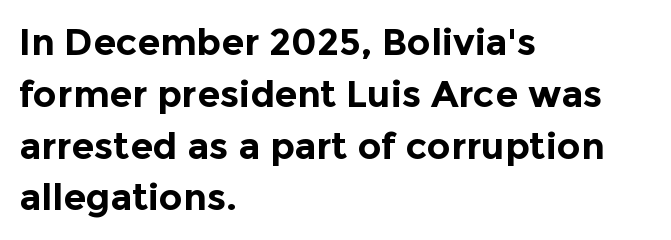
A dark, heavy texture on the line: the type is bold. Every stem runs plumb, perpendicular to the baseline. Does the leading feel generous? No, just average. The type family on display is of the sans-serif kind. A typesetter would call this zero additional tracking. The typesetter chose a ragged-right arrangement here.
